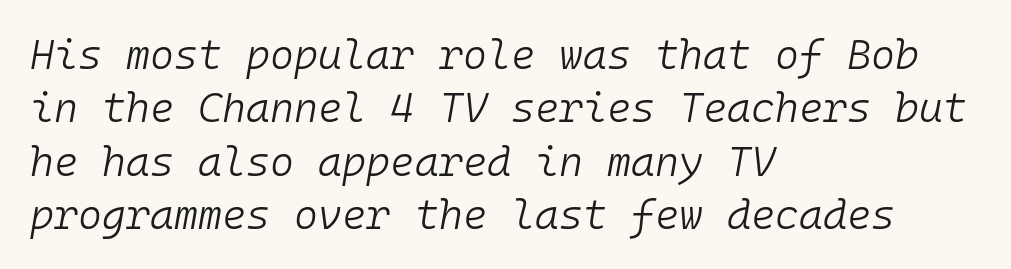
{"italic": "yes", "lean": "right", "slant_degrees": 10, "bold": "no", "weight": "light", "width": "normal", "stroke_contrast": "low", "x_height": "medium", "monospaced": "yes", "underline": "no", "align": "left", "line_spacing": "normal", "line_spacing_ratio": 1.3, "letter_spacing": "normal", "letter_spacing_em": 0.0, "glyph_px": 41}
